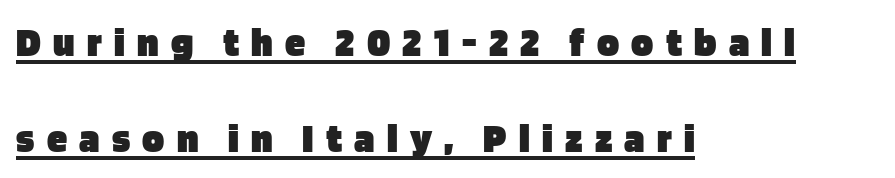
The image shows 41 px heavy sans-serif type, upright; set left-aligned, loose line spacing (2.34x), unusually wide letter spacing (+0.3 em), underlined; low stroke contrast and a large x-height.
